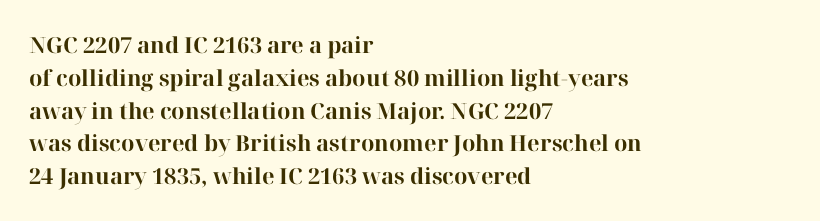
The image shows 22 px bold type, upright; set left-aligned, normal line spacing (1.49x), normal letter spacing, not underlined.
